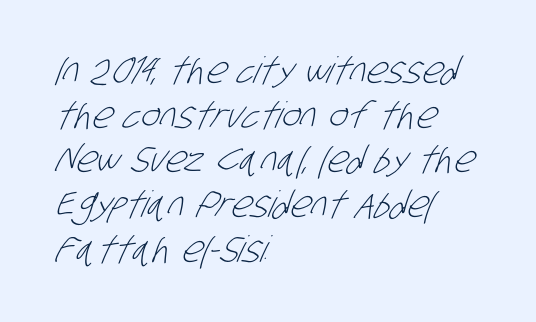
Q: Is the text bold? A: No.
Q: Is the typeface a serif or a sans-serif typeface? A: Sans-serif.
Q: Is the text underlined? A: No.
Q: How is the paragraph aligned? A: Left-aligned.
Q: Is the spacing between letters normal or unusually wide? A: Normal.
Q: Width (condensed, normal, or wide)? A: Condensed.
Q: Stroke contrast? A: Low.
Q: x-height? A: Large.
Q: Monospaced? A: No.
